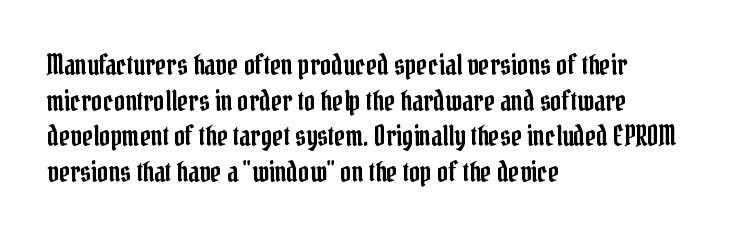
The image shows 27 px text type, upright; set left-aligned, normal line spacing (1.32x), normal letter spacing, not underlined.
